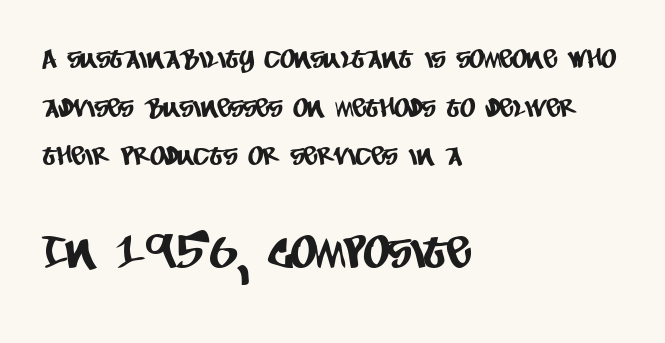
The image shows 45 px condensed sans-serif type; set left-aligned, line spacing 1.87x, normal letter spacing, not underlined; the second (bottom) block is 1.73x larger; low stroke contrast and a large x-height.
